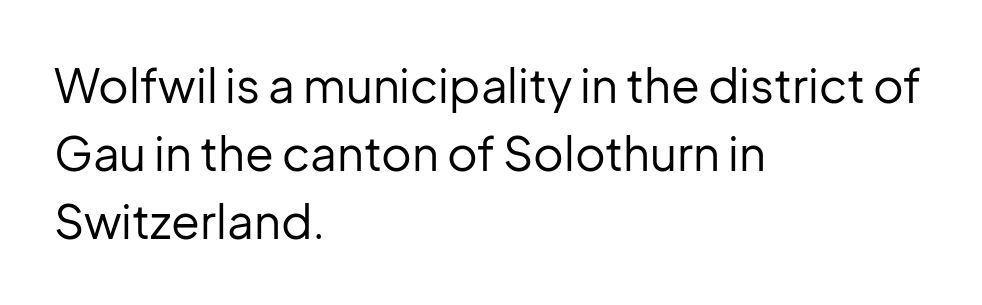
The image shows 47 px regular-weight sans-serif type, upright; set left-aligned, normal line spacing (1.45x), normal letter spacing, not underlined; low stroke contrast and a medium x-height.
